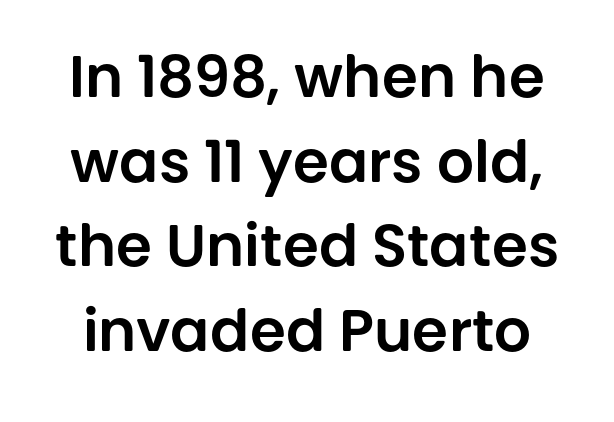
{"serif": "no", "italic": "no", "width": "normal", "stroke_contrast": "low", "x_height": "large", "monospaced": "no", "underline": "no", "line_spacing": "normal", "line_spacing_ratio": 1.46, "letter_spacing": "normal", "letter_spacing_em": 0.0, "glyph_px": 58}
